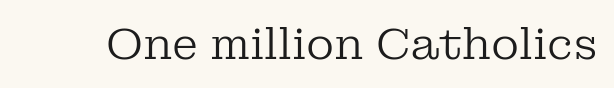
Unlike italic type, these characters show no tilt at all. Beneath every word, the page is bare. Proportional: the letters do not fall into vertical columns. The type family on display is of the serif kind. Stems and bowls with no extra thickness — not bold. Each word holds together tightly as a unit, with standard inter-letter gaps.
